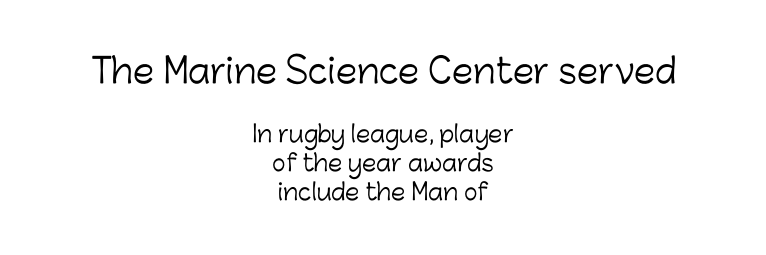
{"serif": "no", "italic": "no", "bold": "no", "weight": "light", "width": "normal", "stroke_contrast": "low", "x_height": "medium", "monospaced": "no", "underline": "no", "align": "center", "line_spacing": "normal", "line_spacing_ratio": 1.26, "letter_spacing": "normal", "letter_spacing_em": 0.0, "larger_block": "first", "size_ratio": 1.48, "glyph_px": 34}
